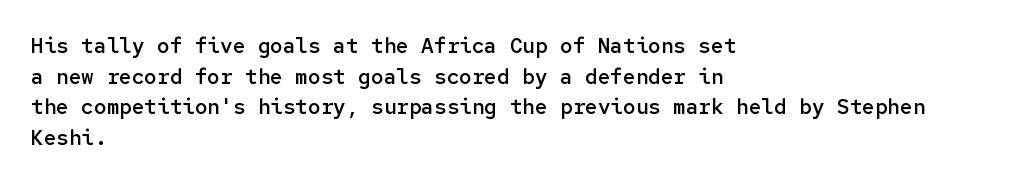
Look at the tracking — it's just the regular setting, nothing added. Normally led — the rows are evenly, conventionally spaced. The paragraph has a hard left edge and a soft right edge. Notice how the stems are strictly vertical — no italics here.
